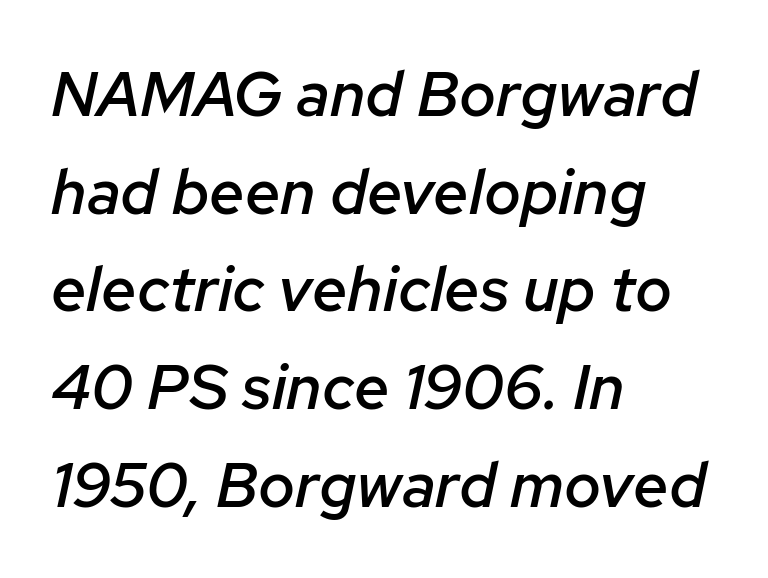
Q: Is the text bold? A: Semi-bold.
Q: Is the text italic (slanted)? A: Yes, it leans right by about 12 degrees.
Q: Is the text underlined? A: No.
Q: How is the paragraph aligned? A: Left-aligned.
Q: Is the spacing between letters normal or unusually wide? A: Normal.
Q: Is the spacing between lines tight, normal or loose? A: Normal.
Q: Width (condensed, normal, or wide)? A: Normal.
Q: Stroke contrast? A: Low.
Q: x-height? A: Medium.
Q: Monospaced? A: No.
